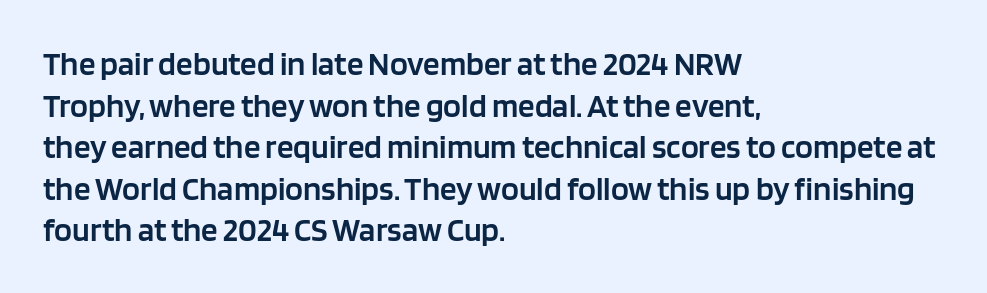
{"serif": "no", "italic": "no", "bold": "semi", "weight": "semibold", "width": "normal", "stroke_contrast": "low", "x_height": "large", "monospaced": "no", "underline": "no", "align": "left", "line_spacing": "normal", "line_spacing_ratio": 1.26, "letter_spacing": "normal", "letter_spacing_em": 0.0, "glyph_px": 33}
